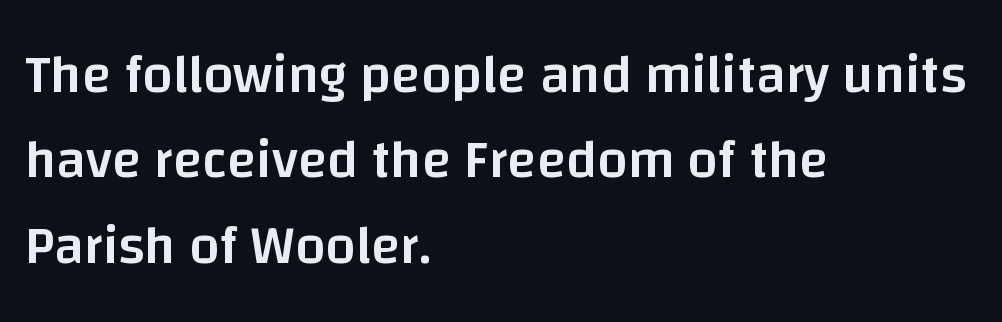
Q: Is the text bold? A: Semi-bold.
Q: Is the text italic (slanted)? A: No, it is upright.
Q: Is the typeface a serif or a sans-serif typeface? A: Sans-serif.
Q: Is the text underlined? A: No.
Q: How is the paragraph aligned? A: Left-aligned.
Q: Is the spacing between letters normal or unusually wide? A: Normal.
Q: Is the spacing between lines tight, normal or loose? A: Normal.
Q: Width (condensed, normal, or wide)? A: Normal.
Q: Stroke contrast? A: Low.
Q: x-height? A: Large.
Q: Monospaced? A: No.
